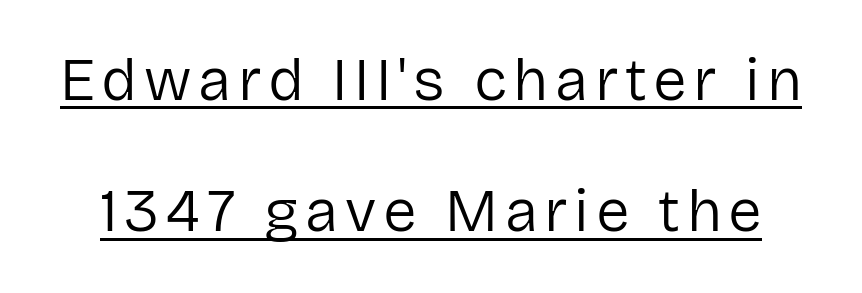
{"serif": "no", "italic": "no", "bold": "no", "weight": "regular", "width": "normal", "stroke_contrast": "low", "x_height": "medium", "monospaced": "no", "underline": "yes", "line_spacing": "loose", "line_spacing_ratio": 2.19, "glyph_px": 60}
